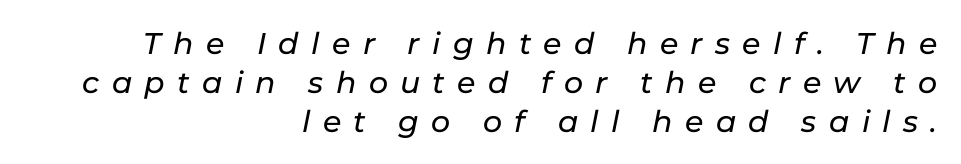
The image shows 30 px text type, italic (leaning right); set right-aligned, normal line spacing (1.3x), unusually wide letter spacing (+0.41 em), not underlined; low stroke contrast and a medium x-height.
